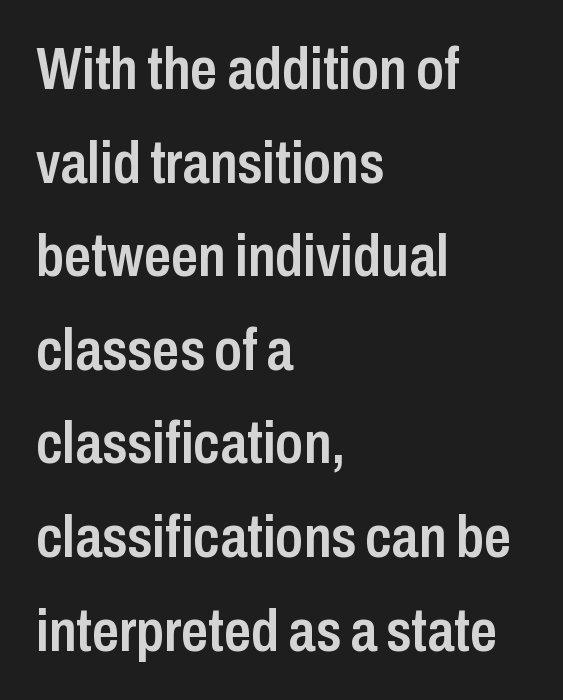
Q: Is the text bold? A: Semi-bold.
Q: Is the text italic (slanted)? A: No, it is upright.
Q: Is the typeface a serif or a sans-serif typeface? A: Sans-serif.
Q: Is the text underlined? A: No.
Q: How is the paragraph aligned? A: Left-aligned.
Q: Is the spacing between letters normal or unusually wide? A: Normal.
Q: Is the spacing between lines tight, normal or loose? A: Normal.
Q: Width (condensed, normal, or wide)? A: Condensed.
Q: Stroke contrast? A: Low.
Q: x-height? A: Medium.
Q: Monospaced? A: No.
